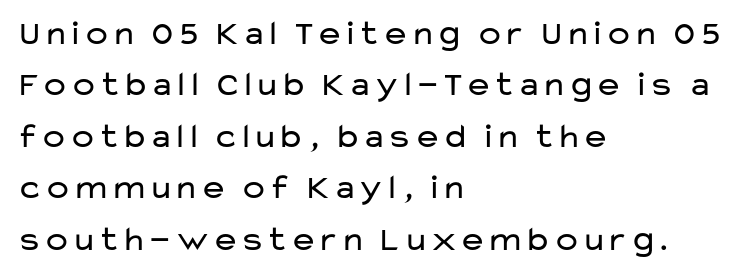
The image shows 35 px regular-weight, wide sans-serif type, upright; set left-aligned, normal line spacing (1.47x), normal letter spacing, not underlined; low stroke contrast and a medium x-height.
